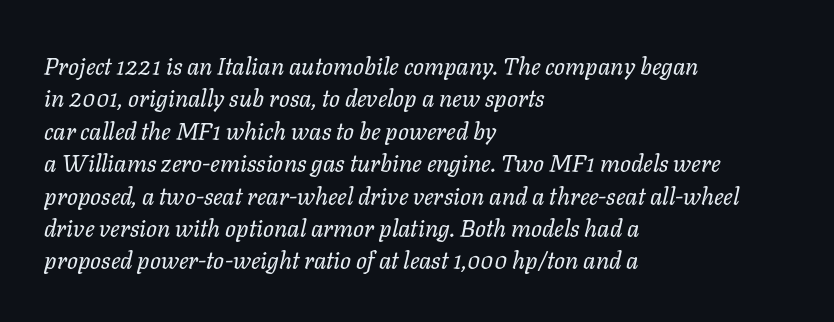
The image shows 24 px text type, italic (leaning right); set left-aligned, normal line spacing (1.35x), normal letter spacing, not underlined.
